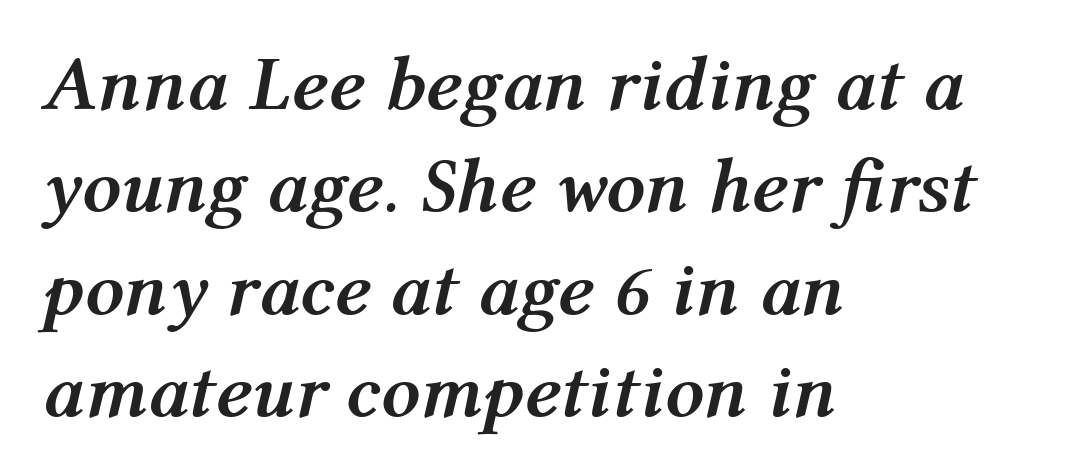
The image shows 77 px semibold type, italic (leaning right); set left-aligned, normal line spacing (1.33x), normal letter spacing, not underlined; medium stroke contrast and a medium x-height.
